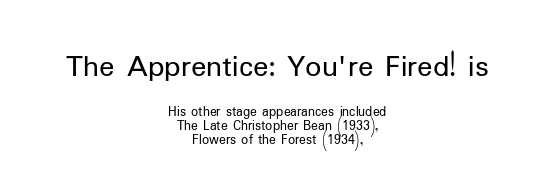
The image shows 32 px regular-weight sans-serif type, upright; set centered, tight line spacing (1.0x), normal letter spacing, not underlined; the first (top) block is 2.29x larger; low stroke contrast and a medium x-height.
